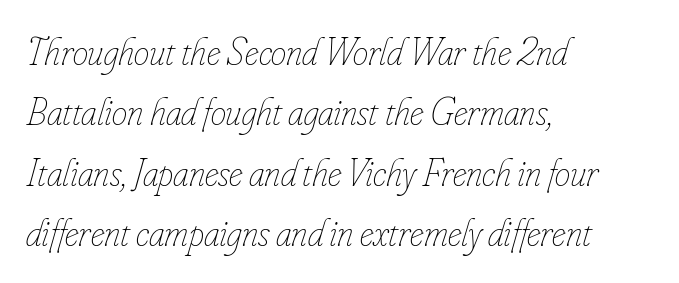
Q: Is the text bold? A: No.
Q: Is the text italic (slanted)? A: Yes, it leans right by about 16 degrees.
Q: Is the text underlined? A: No.
Q: How is the paragraph aligned? A: Left-aligned.
Q: Is the spacing between letters normal or unusually wide? A: Normal.
Q: Is the spacing between lines tight, normal or loose? A: Normal.
Q: Width (condensed, normal, or wide)? A: Condensed.
Q: Stroke contrast? A: Low.
Q: x-height? A: Small.
Q: Monospaced? A: No.
